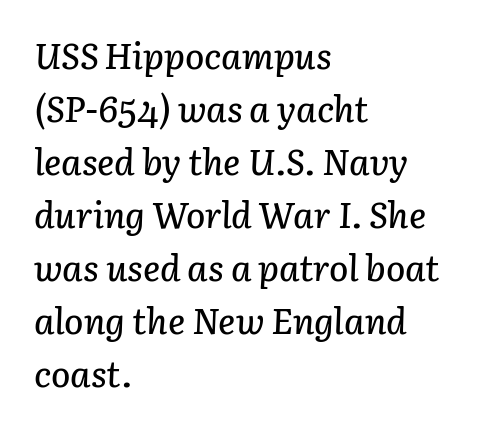
Q: Is the text italic (slanted)? A: Yes, it leans right by about 3 degrees.
Q: Is the text underlined? A: No.
Q: How is the paragraph aligned? A: Left-aligned.
Q: Is the spacing between letters normal or unusually wide? A: Normal.
Q: Is the spacing between lines tight, normal or loose? A: Normal.
Q: Width (condensed, normal, or wide)? A: Normal.
Q: Stroke contrast? A: Low.
Q: x-height? A: Medium.
Q: Monospaced? A: No.
